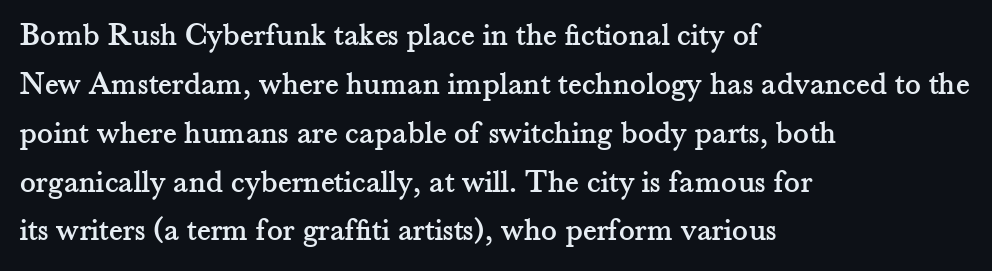
The image shows 33 px serif type, upright; set left-aligned, normal line spacing (1.48x), normal letter spacing, not underlined; medium stroke contrast and a small x-height.
